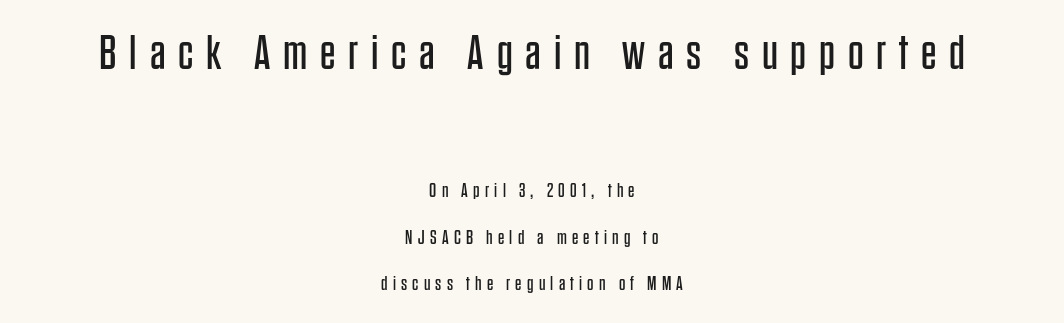
{"serif": "no", "italic": "no", "bold": "no", "weight": "regular", "width": "condensed", "stroke_contrast": "low", "x_height": "large", "monospaced": "no", "underline": "no", "align": "center", "line_spacing": "loose", "line_spacing_ratio": 2.31, "letter_spacing": "wide", "letter_spacing_em": 0.26, "larger_block": "first", "size_ratio": 2.45, "glyph_px": 49}
